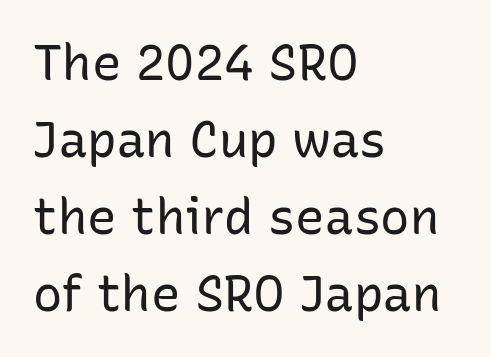
Q: Is the text bold? A: No.
Q: Is the text italic (slanted)? A: No, it is upright.
Q: Is the typeface a serif or a sans-serif typeface? A: Sans-serif.
Q: Is the text underlined? A: No.
Q: How is the paragraph aligned? A: Left-aligned.
Q: Is the spacing between letters normal or unusually wide? A: Normal.
Q: Is the spacing between lines tight, normal or loose? A: Normal.
Q: Width (condensed, normal, or wide)? A: Normal.
Q: Stroke contrast? A: Low.
Q: x-height? A: Medium.
Q: Monospaced? A: No.
